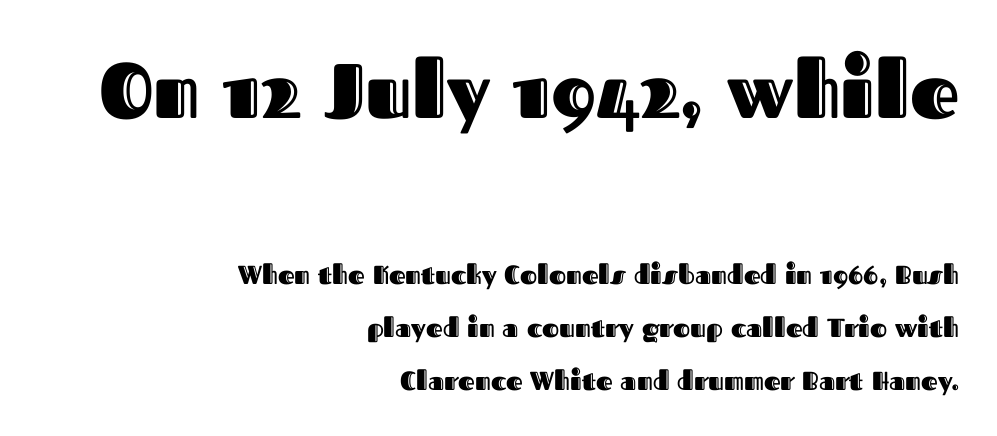
Q: Is the text italic (slanted)? A: No, it is upright.
Q: Is the text underlined? A: No.
Q: How is the paragraph aligned? A: Right-aligned.
Q: Is the spacing between letters normal or unusually wide? A: Normal.
Q: Is the spacing between lines tight, normal or loose? A: Loose.
Q: Which block of text is set in a larger size, the first (top) or the second (bottom)? A: The first (top) one.
Q: Width (condensed, normal, or wide)? A: Normal.
Q: x-height? A: Medium.
Q: Monospaced? A: No.
